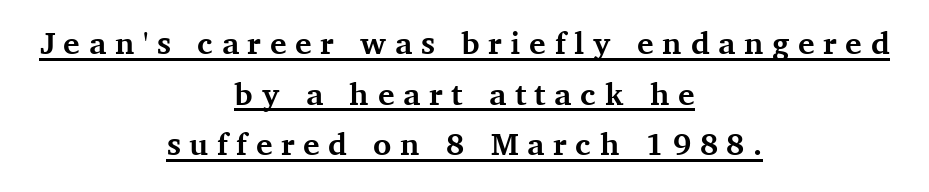
The image shows 31 px bold serif type, upright; set centered, normal line spacing (1.63x), unusually wide letter spacing (+0.28 em), underlined; medium stroke contrast and a medium x-height.
